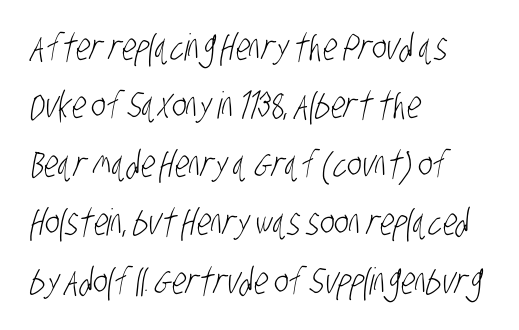
{"serif": "no", "bold": "no", "weight": "light", "width": "condensed", "stroke_contrast": "low", "x_height": "large", "monospaced": "no", "underline": "no", "align": "left", "line_spacing": "normal", "line_spacing_ratio": 1.58, "letter_spacing": "normal", "letter_spacing_em": 0.0, "glyph_px": 37}
